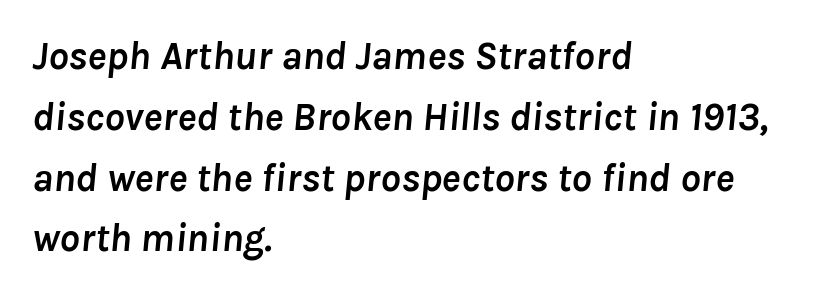
The image shows 40 px semibold type, italic (leaning right); set left-aligned, normal line spacing (1.52x), normal letter spacing, not underlined; low stroke contrast and a medium x-height.
